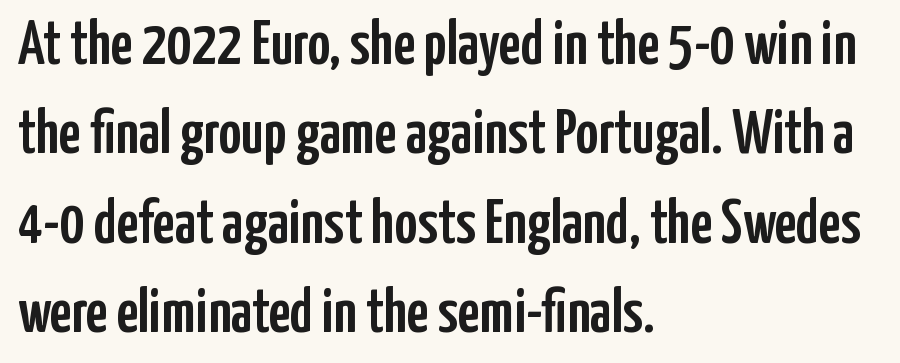
{"serif": "no", "italic": "no", "width": "condensed", "stroke_contrast": "low", "x_height": "medium", "monospaced": "no", "underline": "no", "align": "left", "line_spacing": "normal", "line_spacing_ratio": 1.44, "letter_spacing": "normal", "letter_spacing_em": 0.0, "glyph_px": 62}
